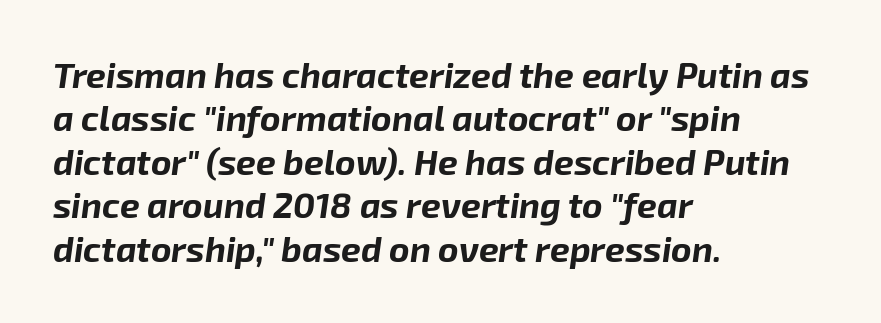
The image shows 35 px bold type, italic (leaning right); set left-aligned, line spacing 1.24x, normal letter spacing, not underlined; low stroke contrast and a medium x-height.
